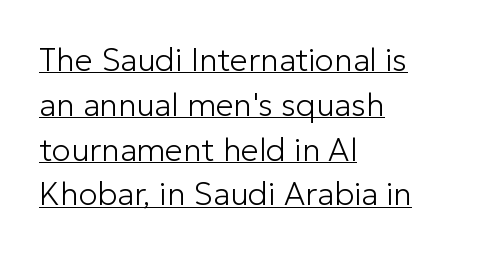
The image shows 32 px light sans-serif type, upright; set left-aligned, normal line spacing (1.4x), normal letter spacing, underlined; low stroke contrast and a medium x-height.
